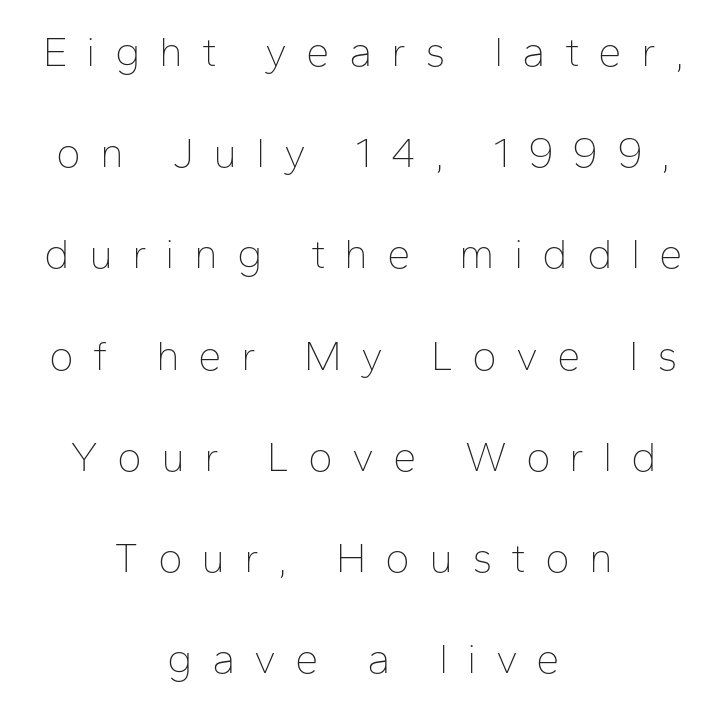
{"serif": "no", "italic": "no", "bold": "no", "weight": "thin", "width": "normal", "stroke_contrast": "low", "x_height": "medium", "monospaced": "no", "underline": "no", "align": "center", "line_spacing": "loose", "line_spacing_ratio": 2.41, "letter_spacing": "wide", "letter_spacing_em": 0.45, "glyph_px": 42}
